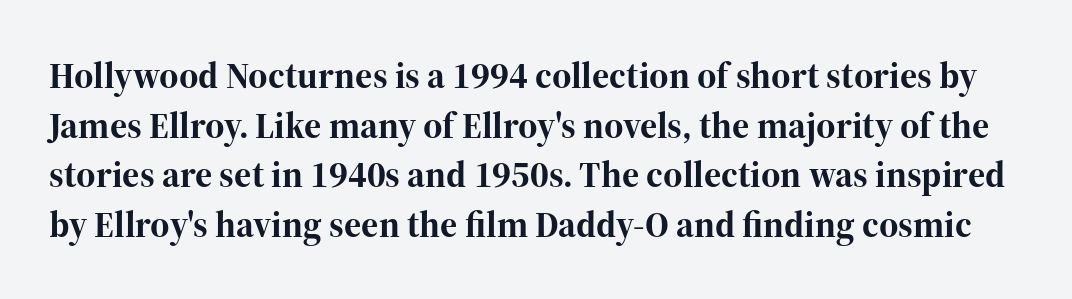
{"serif": "yes", "italic": "no", "bold": "yes", "weight": "bold", "width": "normal", "stroke_contrast": "high", "x_height": "medium", "monospaced": "no", "underline": "no", "line_spacing": "normal", "line_spacing_ratio": 1.34, "letter_spacing": "normal", "letter_spacing_em": 0.0, "glyph_px": 37}
